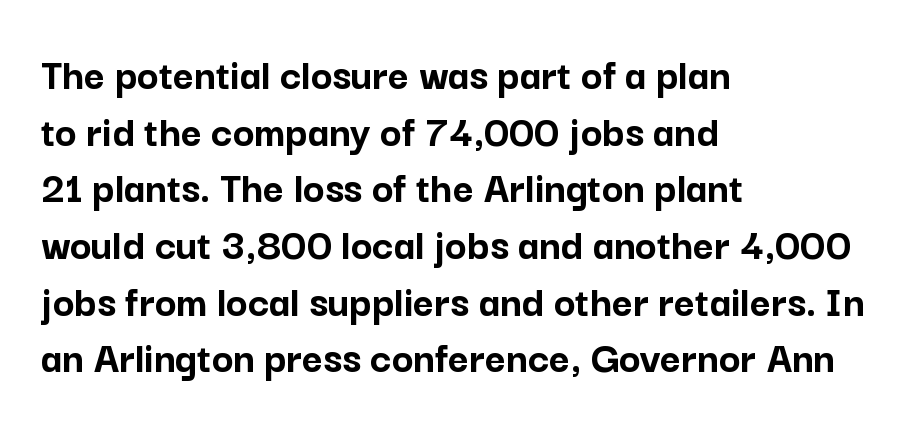
The image shows 45 px semibold sans-serif type, upright; set left-aligned, normal line spacing (1.26x), normal letter spacing, not underlined; low stroke contrast and a medium x-height.
